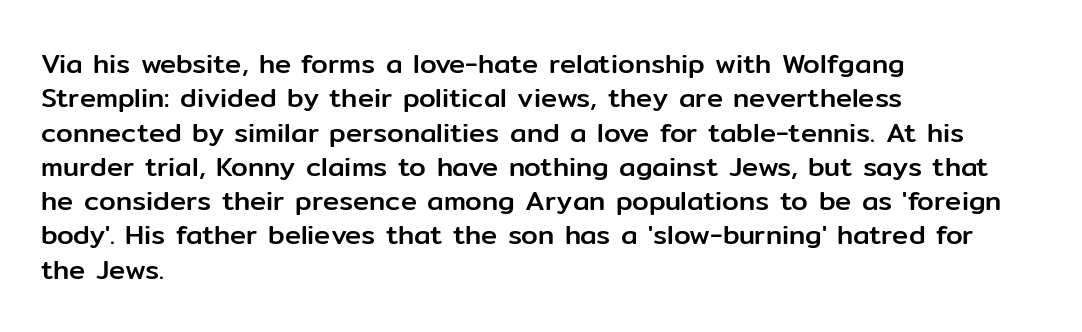
Do the letters lean? They stand straight. Lines of text with bare space underneath. The passage shown stacks its lines at a standard gap. Casual observation: everything's shoved over to the left.
